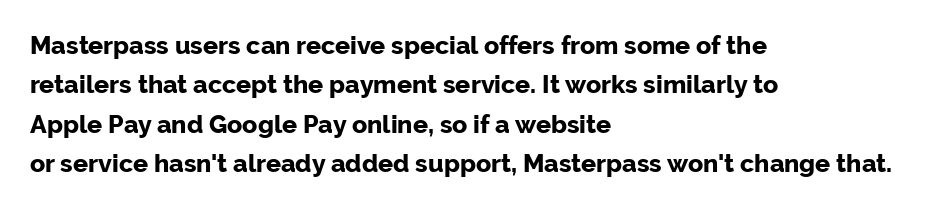
Q: Is the text bold? A: Yes.
Q: Is the text italic (slanted)? A: No, it is upright.
Q: Is the text underlined? A: No.
Q: How is the paragraph aligned? A: Left-aligned.
Q: Is the spacing between letters normal or unusually wide? A: Normal.
Q: Is the spacing between lines tight, normal or loose? A: Normal.
